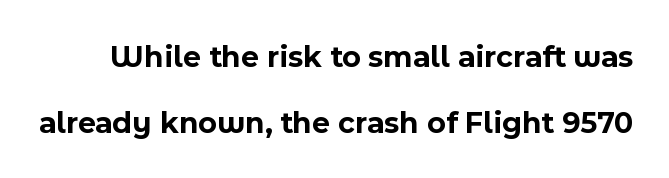
{"serif": "no", "italic": "no", "bold": "yes", "weight": "bold", "width": "normal", "x_height": "medium", "monospaced": "no", "underline": "no", "line_spacing": "loose", "line_spacing_ratio": 2.13, "letter_spacing": "normal", "letter_spacing_em": 0.0, "glyph_px": 31}
